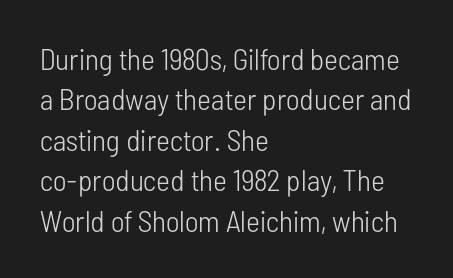
Q: Is the text bold? A: No.
Q: Is the text italic (slanted)? A: No, it is upright.
Q: Is the typeface a serif or a sans-serif typeface? A: Sans-serif.
Q: Is the text underlined? A: No.
Q: How is the paragraph aligned? A: Left-aligned.
Q: Is the spacing between letters normal or unusually wide? A: Normal.
Q: Is the spacing between lines tight, normal or loose? A: Normal.
Q: Width (condensed, normal, or wide)? A: Condensed.
Q: Stroke contrast? A: Low.
Q: x-height? A: Medium.
Q: Monospaced? A: No.
